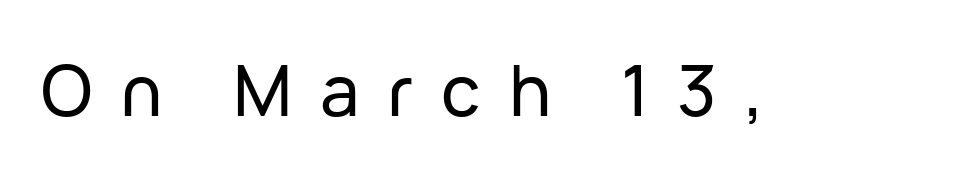
The image shows 70 px sans-serif type, upright; set unusually wide letter spacing (+0.4 em), not underlined; low stroke contrast and a medium x-height.
